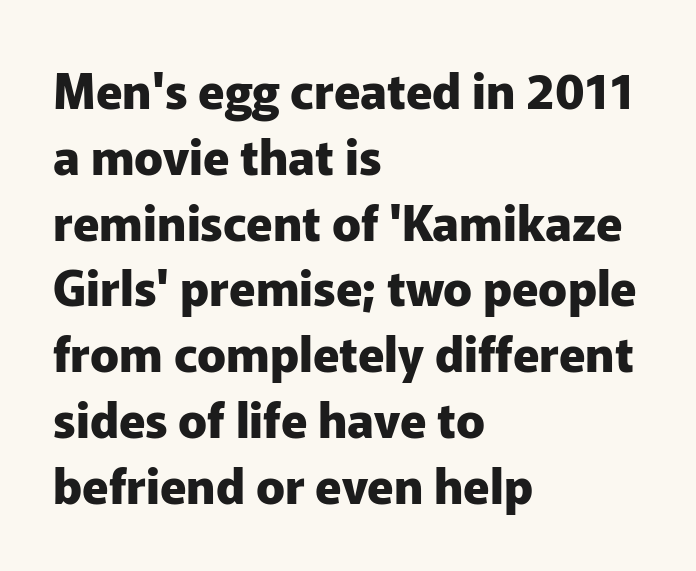
{"serif": "no", "italic": "no", "bold": "yes", "weight": "heavy", "width": "normal", "stroke_contrast": "low", "x_height": "medium", "monospaced": "no", "underline": "no", "align": "left", "line_spacing": "normal", "line_spacing_ratio": 1.37, "letter_spacing": "normal", "letter_spacing_em": 0.0, "glyph_px": 48}
